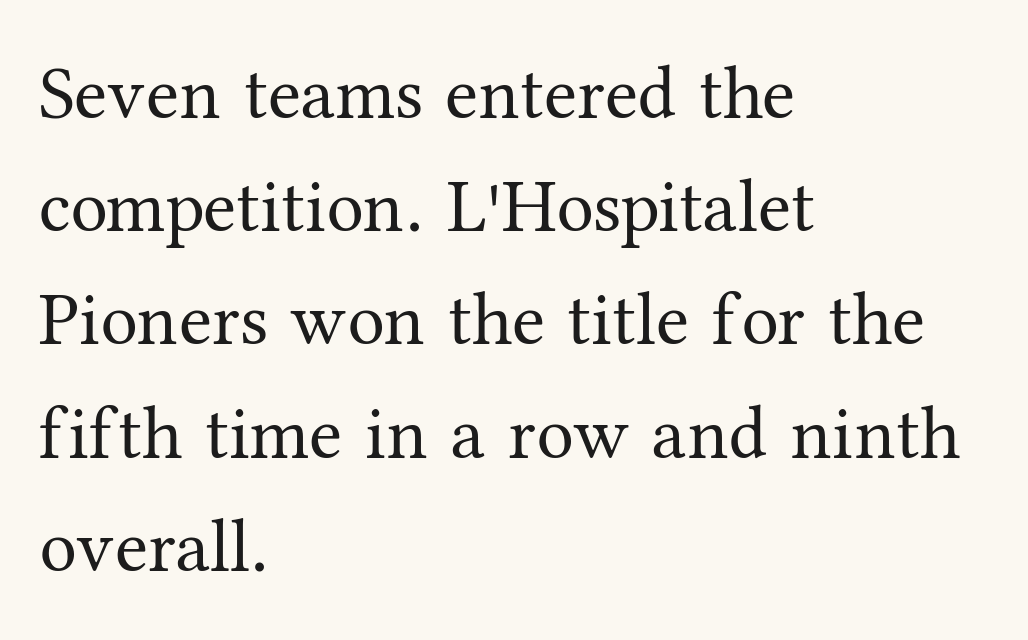
Descenders are the only things crossing below the line. The letters advance in unequal steps, a hallmark of proportional type. Does extra space separate the letters? No, they use regular spacing. Posture: straight, roman, zero tilt. A student would call this left alignment; a typographer would say flush left, rag right. Honestly, the row spacing looks completely unremarkable.
